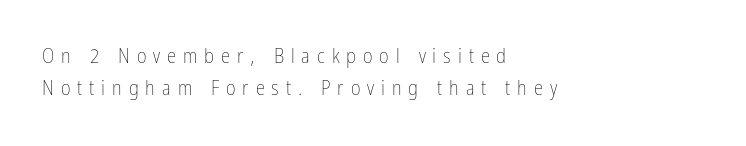
Q: Is the text bold? A: No.
Q: Is the text italic (slanted)? A: No, it is upright.
Q: Is the text underlined? A: No.
Q: How is the paragraph aligned? A: Left-aligned.
Q: Is the spacing between letters normal or unusually wide? A: Unusually wide.
Q: Is the spacing between lines tight, normal or loose? A: Normal.
